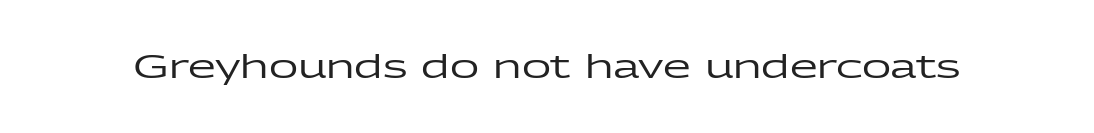
{"serif": "no", "italic": "no", "width": "wide", "stroke_contrast": "low", "x_height": "medium", "monospaced": "no", "underline": "no", "letter_spacing": "normal", "letter_spacing_em": 0.0, "glyph_px": 32}
